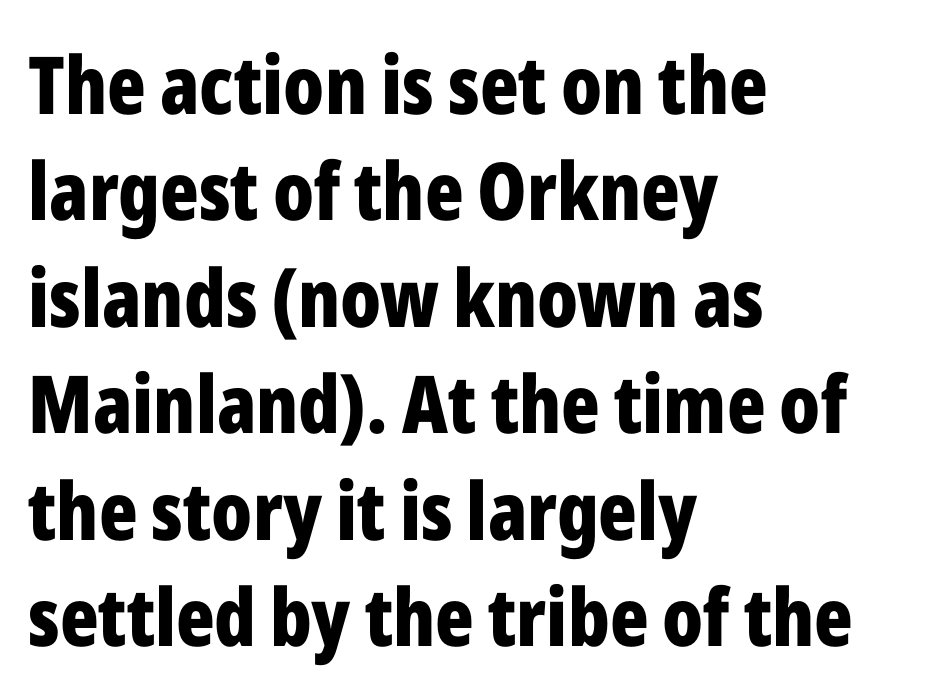
The glyphs are unaccompanied by any horizontal stroke below them. The designer went with a sans here, leaving each stem footless. Is the letter spacing exaggerated? No — it looks like the ordinary default. Tall strokes in this sample are plumb rather than angled.
